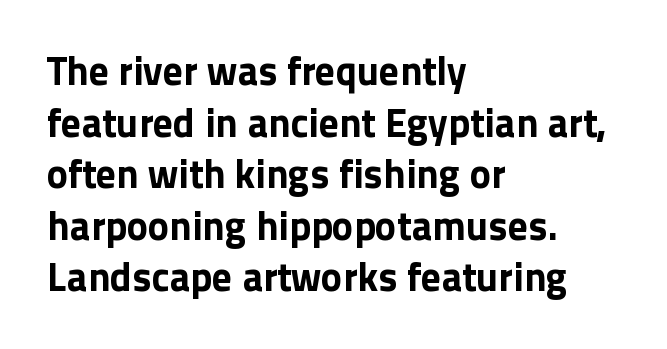
{"serif": "no", "italic": "no", "bold": "yes", "weight": "bold", "width": "normal", "x_height": "medium", "monospaced": "no", "underline": "no", "align": "left", "line_spacing": "normal", "line_spacing_ratio": 1.29, "letter_spacing": "normal", "letter_spacing_em": 0.0, "glyph_px": 40}
